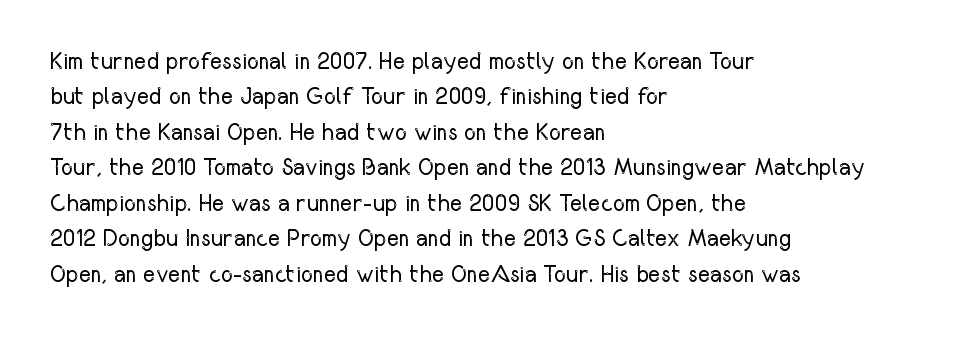
{"italic": "no", "bold": "no", "underline": "no", "align": "left", "line_spacing": "normal", "line_spacing_ratio": 1.54, "letter_spacing": "normal", "letter_spacing_em": 0.0, "glyph_px": 23}
